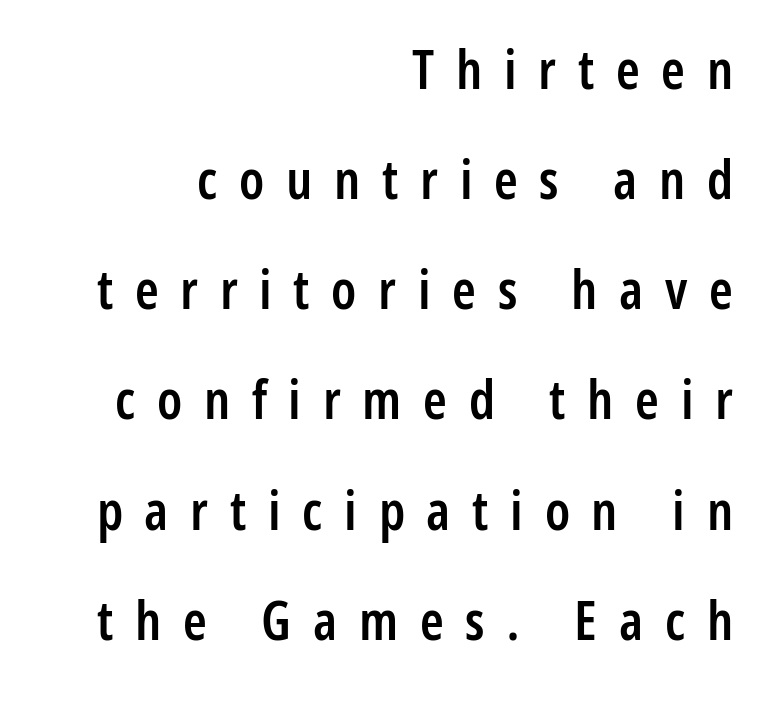
{"serif": "no", "italic": "no", "bold": "semi", "weight": "semibold", "width": "condensed", "stroke_contrast": "low", "x_height": "medium", "monospaced": "no", "underline": "no", "align": "right", "line_spacing": "loose", "line_spacing_ratio": 2.04, "letter_spacing": "wide", "letter_spacing_em": 0.4, "glyph_px": 54}
